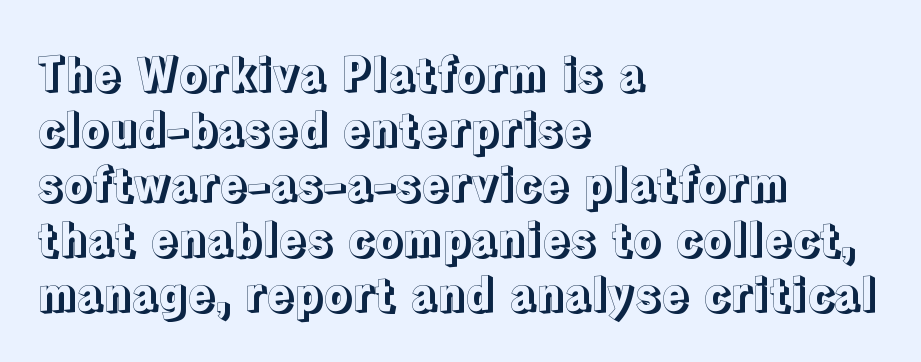
The image shows 45 px text type, upright; set left-aligned, line spacing 1.22x, normal letter spacing, not underlined; a medium x-height.
